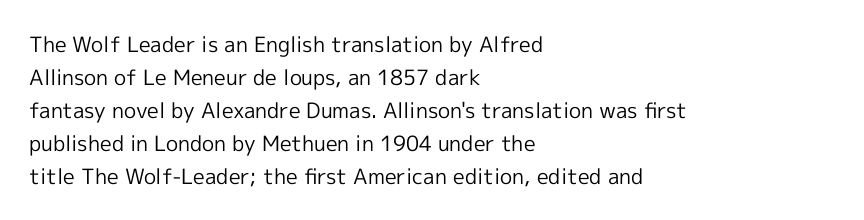
{"italic": "no", "bold": "no", "underline": "no", "align": "left", "line_spacing": "normal", "line_spacing_ratio": 1.57, "letter_spacing": "normal", "letter_spacing_em": 0.0, "glyph_px": 21}
